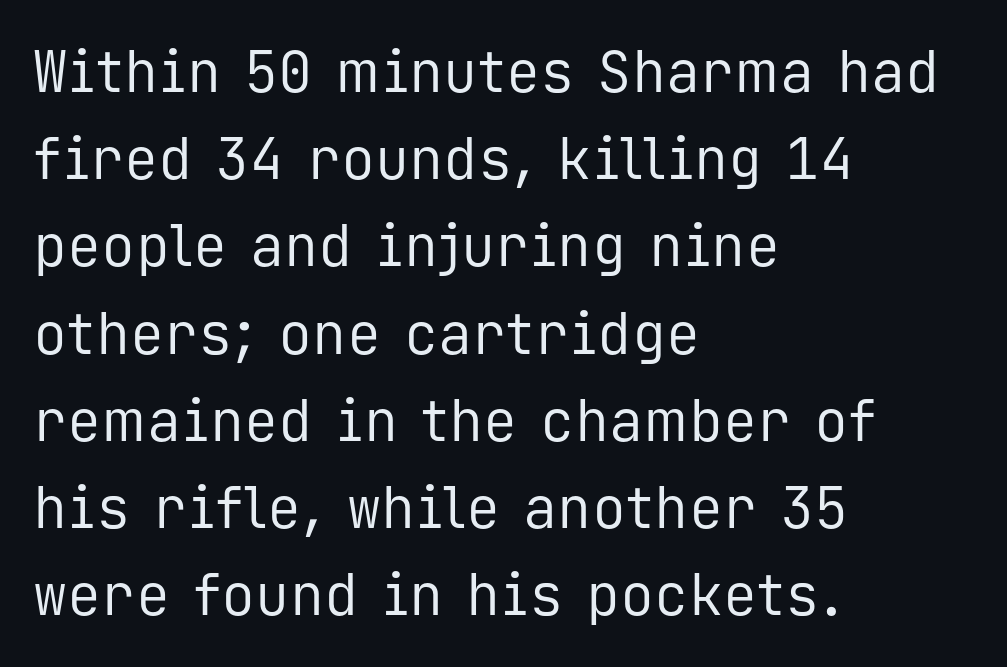
{"serif": "no", "italic": "no", "bold": "no", "weight": "regular", "width": "normal", "stroke_contrast": "low", "x_height": "medium", "monospaced": "yes", "underline": "no", "align": "left", "line_spacing": "normal", "line_spacing_ratio": 1.53, "letter_spacing": "normal", "letter_spacing_em": 0.0, "glyph_px": 57}
